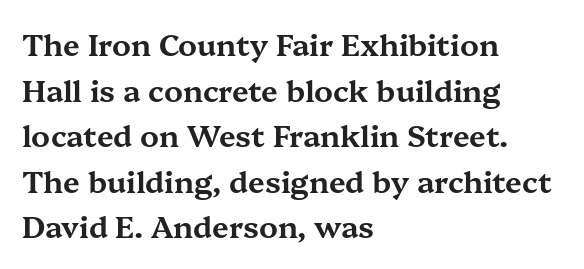
The image shows 30 px wide serif type, upright; set left-aligned, normal line spacing (1.52x), normal letter spacing, not underlined; medium stroke contrast and a medium x-height.
